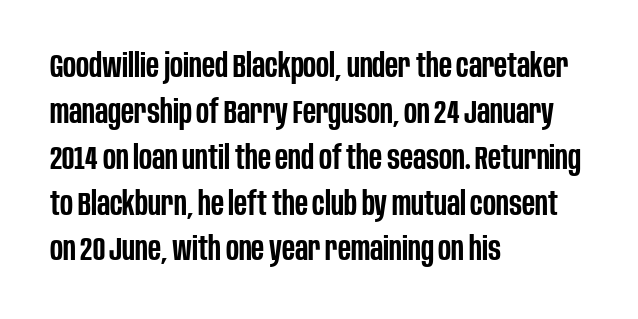
Q: Is the text bold? A: Semi-bold.
Q: Is the text italic (slanted)? A: No, it is upright.
Q: Is the typeface a serif or a sans-serif typeface? A: Sans-serif.
Q: Is the text underlined? A: No.
Q: How is the paragraph aligned? A: Left-aligned.
Q: Is the spacing between letters normal or unusually wide? A: Normal.
Q: Is the spacing between lines tight, normal or loose? A: Normal.
Q: Width (condensed, normal, or wide)? A: Condensed.
Q: Stroke contrast? A: Low.
Q: x-height? A: Large.
Q: Monospaced? A: No.
